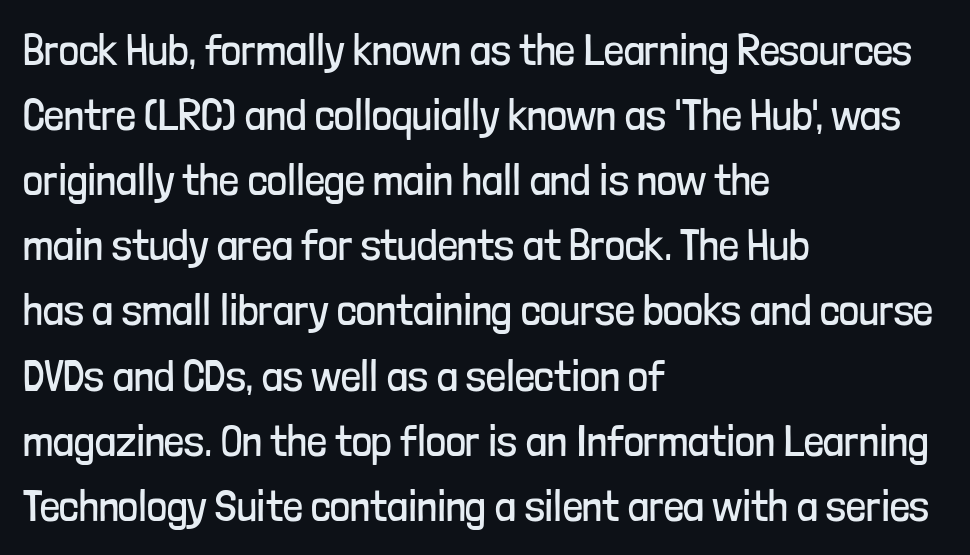
The image shows 44 px regular-weight, condensed sans-serif type, upright; set left-aligned, normal line spacing (1.48x), normal letter spacing, not underlined; low stroke contrast and a medium x-height.
